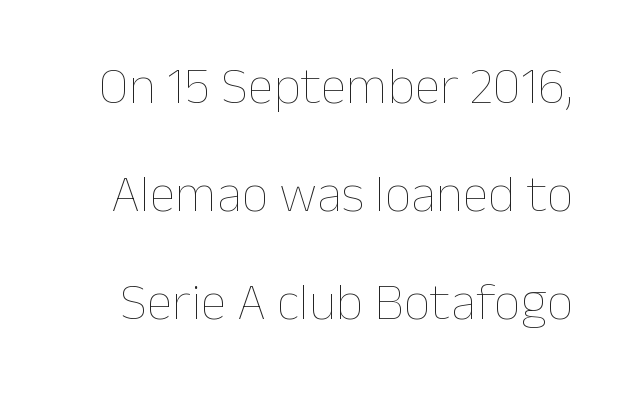
Leading is clearly above the norm, producing a sparse column. No extra ink here — the face is not bold. The string is rendered with underlining switched off. The letters advance in unequal steps, a hallmark of proportional type.
